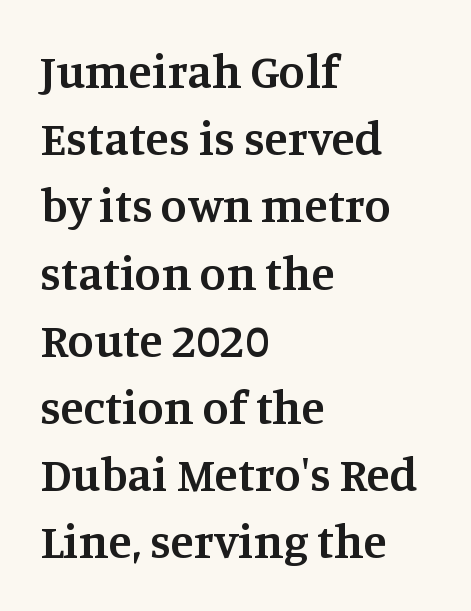
Q: Is the text bold? A: Semi-bold.
Q: Is the text italic (slanted)? A: No, it is upright.
Q: Is the typeface a serif or a sans-serif typeface? A: Serif.
Q: Is the text underlined? A: No.
Q: How is the paragraph aligned? A: Left-aligned.
Q: Is the spacing between letters normal or unusually wide? A: Normal.
Q: Is the spacing between lines tight, normal or loose? A: Normal.
Q: Width (condensed, normal, or wide)? A: Normal.
Q: Stroke contrast? A: Medium.
Q: x-height? A: Large.
Q: Monospaced? A: No.
